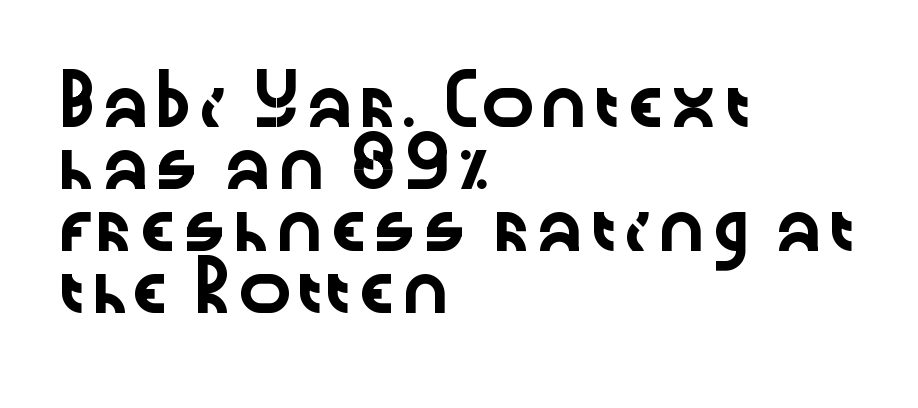
The image shows 46 px wide sans-serif type, upright; set left-aligned, normal line spacing (1.35x), normal letter spacing, not underlined; low stroke contrast and a medium x-height.
